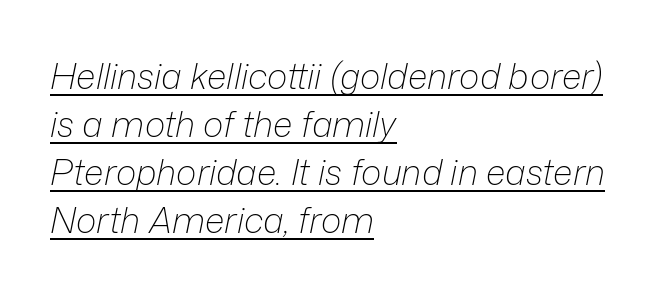
Honestly, the row spacing looks completely unremarkable. Is this a heavy cut? Hardly; it is regular or lighter. Italic? Definitely — the glyphs are oblique. Line starts are locked; line ends wander.
